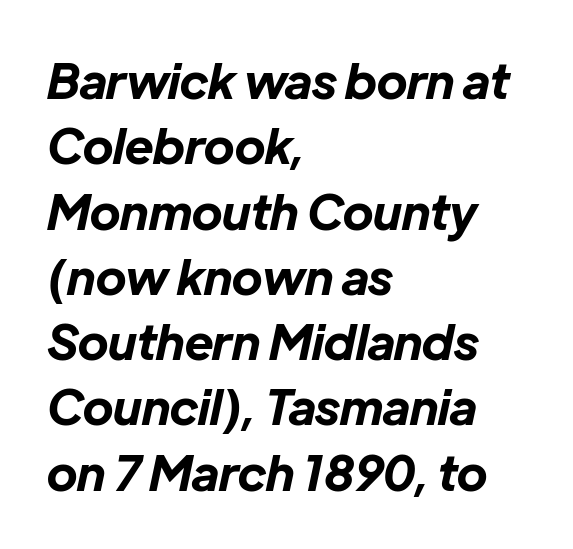
Q: Is the text bold? A: Yes.
Q: Is the text italic (slanted)? A: Yes, it leans right by about 12 degrees.
Q: Is the text underlined? A: No.
Q: How is the paragraph aligned? A: Left-aligned.
Q: Is the spacing between letters normal or unusually wide? A: Normal.
Q: Is the spacing between lines tight, normal or loose? A: Normal.
Q: Width (condensed, normal, or wide)? A: Normal.
Q: Stroke contrast? A: Low.
Q: x-height? A: Medium.
Q: Monospaced? A: No.
